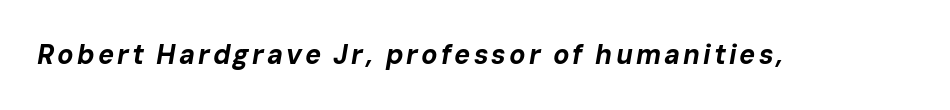
{"italic": "yes", "lean": "right", "slant_degrees": 10, "bold": "yes", "underline": "no", "glyph_px": 27}
